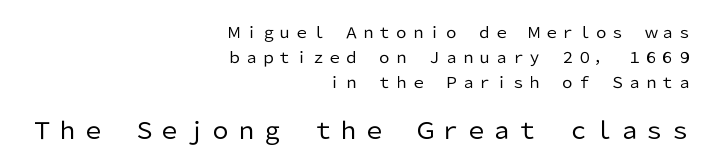
{"italic": "no", "bold": "no", "underline": "no", "align": "right", "line_spacing": "normal", "line_spacing_ratio": 1.68, "larger_block": "second", "size_ratio": 1.53, "glyph_px": 23}
